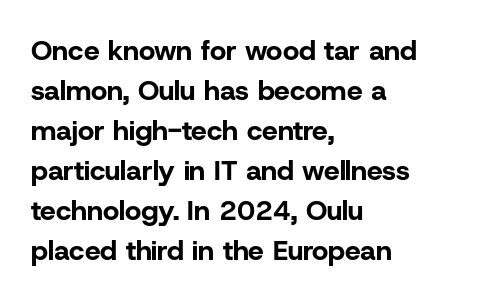
The space beneath each line is pristine and unruled. Layout note: lines flush left. How would I describe the line gaps? Plain and ordinary. The letters advance in unequal steps, a hallmark of proportional type. Is the type bold? Yes — the strokes are clearly thick and heavy.
